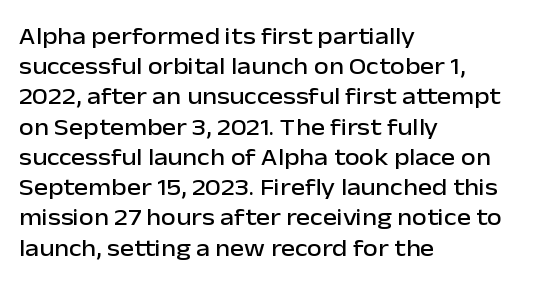
Leading: standard. Ascenders rise straight up at ninety degrees. The text block is weighted toward the left margin, trailing off unevenly rightward. Default kerning and tracking; the words read as compact shapes. Underlining? Definitely not there.
